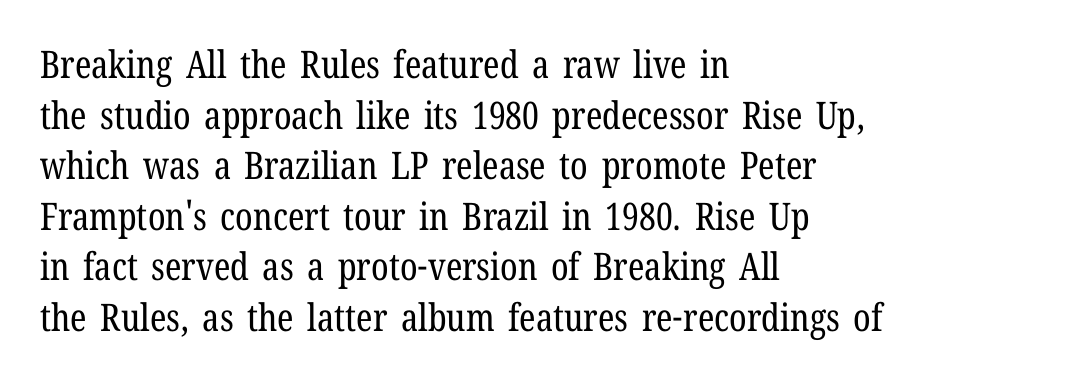
{"serif": "yes", "italic": "no", "bold": "no", "weight": "regular", "width": "condensed", "stroke_contrast": "low", "x_height": "medium", "monospaced": "no", "underline": "no", "align": "left", "line_spacing": "normal", "line_spacing_ratio": 1.33, "letter_spacing": "normal", "letter_spacing_em": 0.0, "glyph_px": 38}
